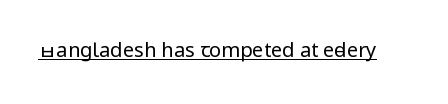
{"italic": "no", "bold": "no", "underline": "yes", "letter_spacing": "normal", "letter_spacing_em": 0.0, "glyph_px": 20}
